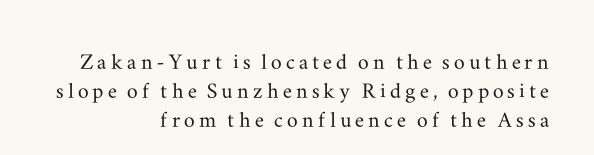
The ragged edge is on the left, which tells us the setting is flush right. What's the leading like? Squeezed, with rows nearly overlapping. The foot of each line stays bare and open. If you drew a line through each stem, it would be perfectly vertical.
